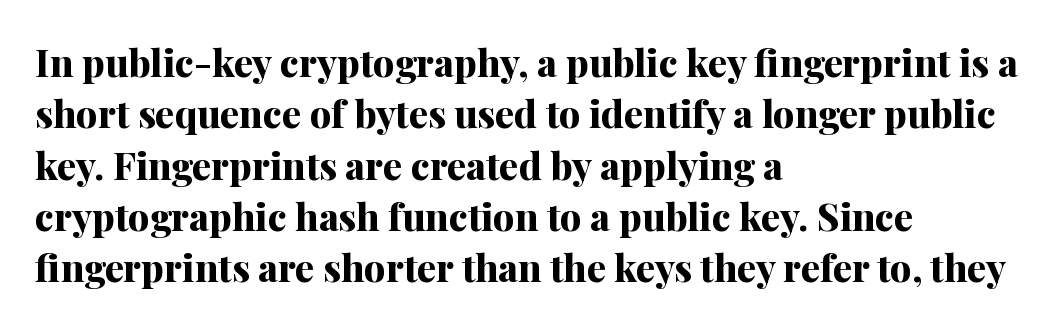
{"serif": "yes", "italic": "no", "bold": "yes", "weight": "bold", "width": "normal", "stroke_contrast": "medium", "x_height": "medium", "monospaced": "no", "underline": "no", "align": "left", "line_spacing": "normal", "line_spacing_ratio": 1.35, "letter_spacing": "normal", "letter_spacing_em": 0.0, "glyph_px": 38}
